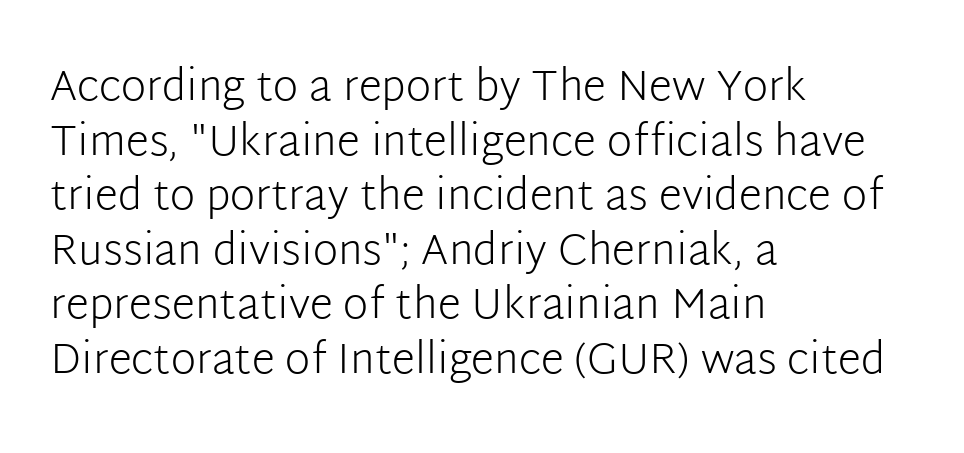
{"serif": "no", "italic": "no", "bold": "no", "weight": "light", "width": "normal", "stroke_contrast": "low", "x_height": "medium", "monospaced": "no", "underline": "no", "align": "left", "line_spacing": "normal", "line_spacing_ratio": 1.27, "letter_spacing": "normal", "letter_spacing_em": 0.0, "glyph_px": 43}
